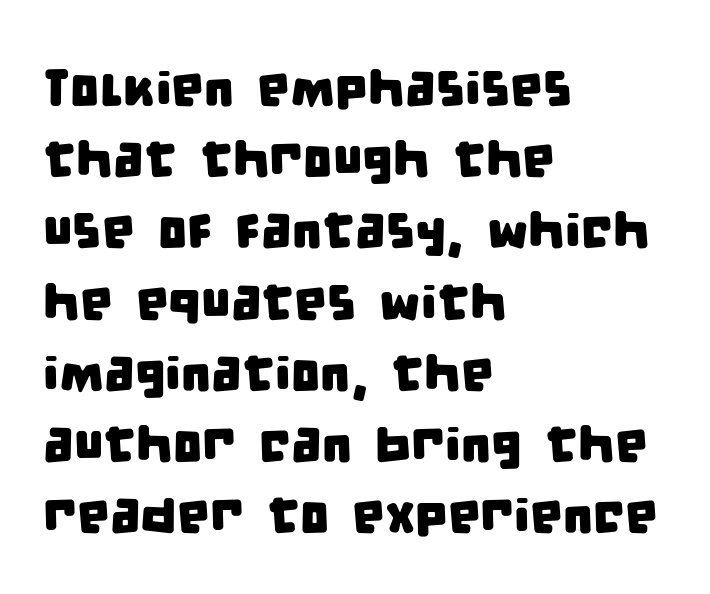
Examine the stroke ends and you'll find no serifs. The leading is moderate, giving the passage an even texture. In CSS terms this would be text-align: left. Inter-character spacing is left at the font's built-in metrics. Here the designer chose a conventional face with non-uniform glyph widths.
